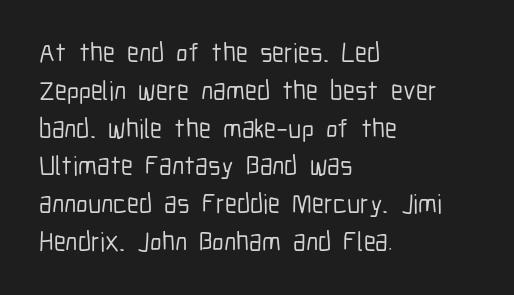
The image shows 27 px text type, upright; set left-aligned, normal line spacing (1.4x), normal letter spacing, not underlined.
